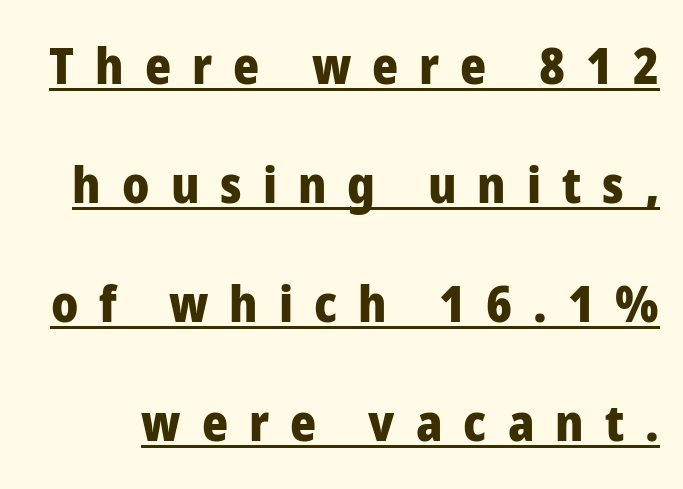
I'd call this a sans setting — the letters go barefoot. Somebody hit Ctrl+U on this one — the words are underlined. Heavy-handed strokes throughout: this text is bold. Reading down the column, the eye jumps a long way to each next line. If you drew a line through each stem, it would be perfectly vertical.
